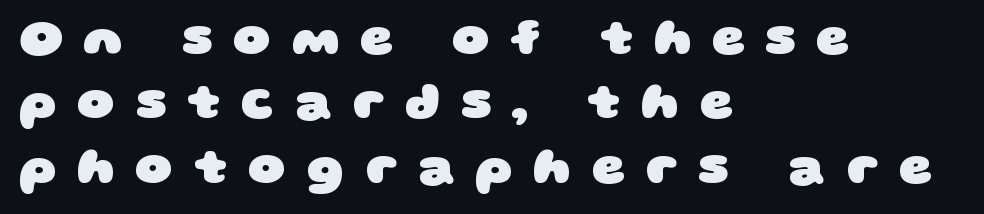
The image shows 52 px heavy, wide sans-serif type; set left-aligned, line spacing 1.24x, unusually wide letter spacing (+0.39 em), not underlined; low stroke contrast and a large x-height.
